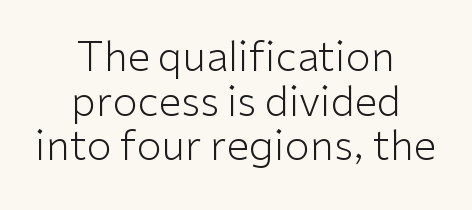
Stems here are at most as thick as an everyday book face. Each new line begins almost immediately beneath the previous one. In terms of posture, this sample is upright. Spacing verdict: proportional, widths tailored to each character. The specimen omits any rule beneath the text block's lines.
